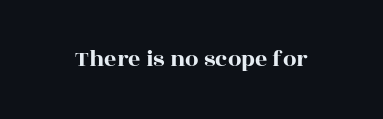
Observe the ordinary spacing: letters are neighbours, not strangers. Underline: absent. Rendered with straight, roman letterforms.
